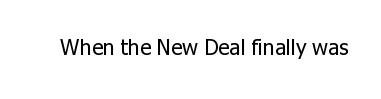
{"italic": "no", "bold": "no", "underline": "no", "letter_spacing": "normal", "letter_spacing_em": 0.0, "glyph_px": 22}
